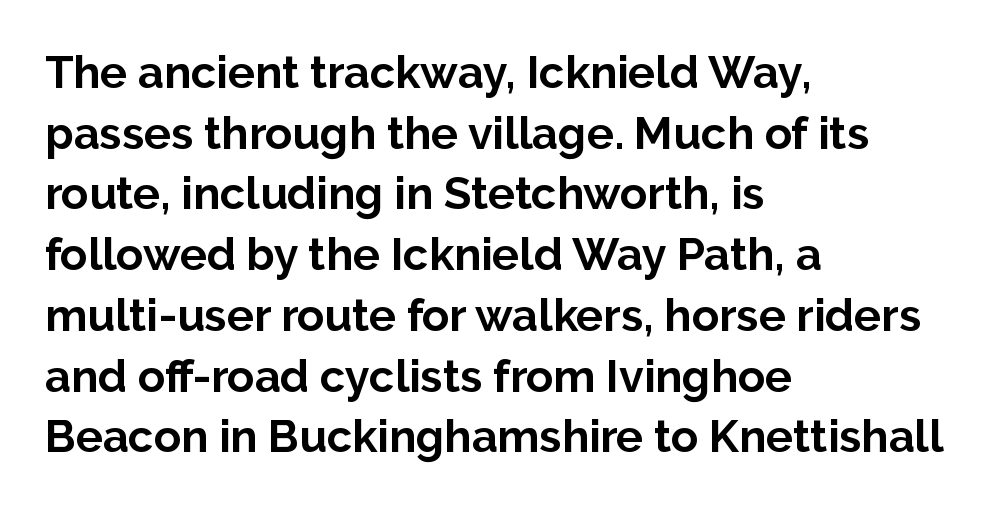
The image shows 45 px bold sans-serif type, upright; set left-aligned, normal line spacing (1.35x), normal letter spacing, not underlined; low stroke contrast and a medium x-height.
